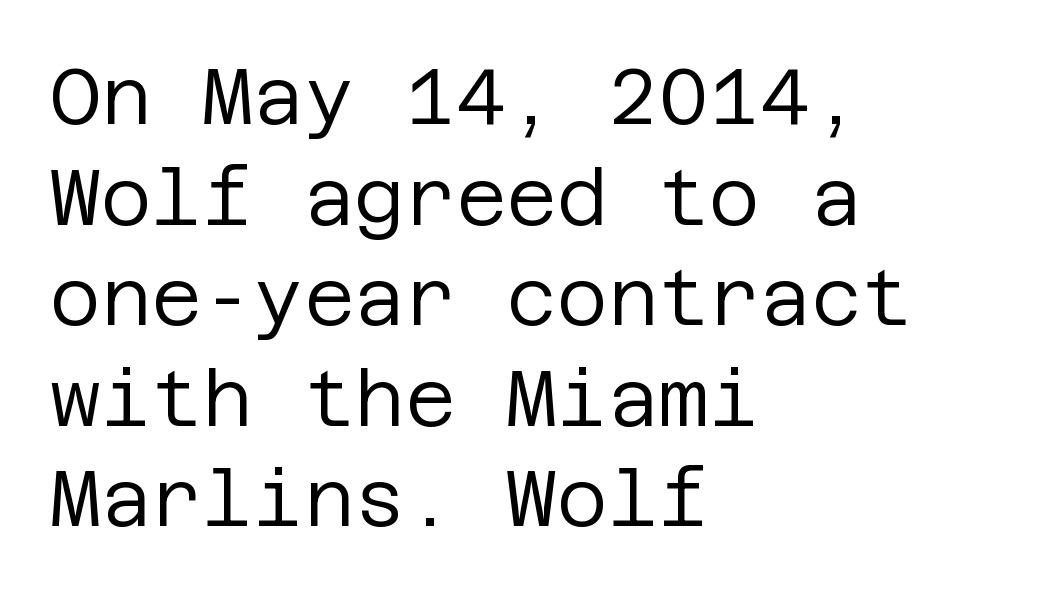
{"serif": "no", "italic": "no", "bold": "no", "weight": "regular", "width": "normal", "stroke_contrast": "low", "x_height": "large", "underline": "no", "align": "left", "line_spacing": "normal", "line_spacing_ratio": 1.29, "letter_spacing": "normal", "letter_spacing_em": 0.0, "glyph_px": 78}
